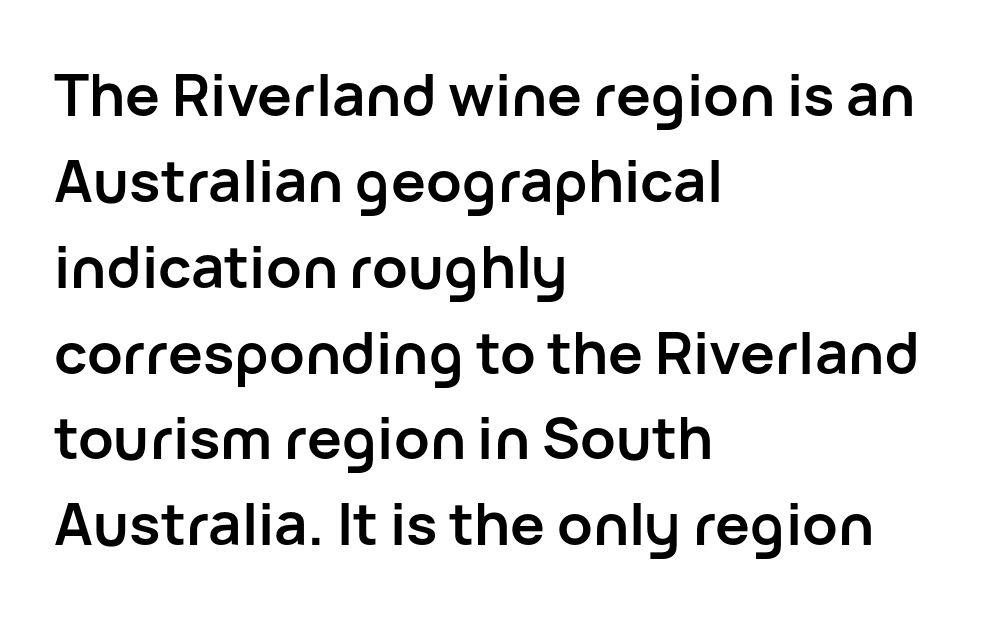
Q: Is the text bold? A: Yes.
Q: Is the text italic (slanted)? A: No, it is upright.
Q: Is the typeface a serif or a sans-serif typeface? A: Sans-serif.
Q: Is the text underlined? A: No.
Q: How is the paragraph aligned? A: Left-aligned.
Q: Is the spacing between letters normal or unusually wide? A: Normal.
Q: Is the spacing between lines tight, normal or loose? A: Normal.
Q: Width (condensed, normal, or wide)? A: Normal.
Q: Stroke contrast? A: Low.
Q: x-height? A: Medium.
Q: Monospaced? A: No.
